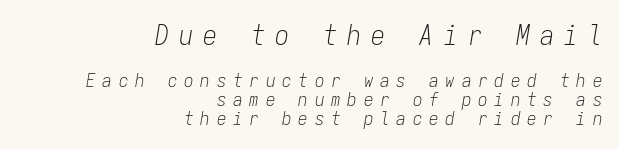
Q: Is the text bold? A: No.
Q: Is the text italic (slanted)? A: Yes, it leans right by about 9 degrees.
Q: Is the text underlined? A: No.
Q: How is the paragraph aligned? A: Right-aligned.
Q: Is the spacing between letters normal or unusually wide? A: Unusually wide.
Q: Is the spacing between lines tight, normal or loose? A: Tight.
Q: Which block of text is set in a larger size, the first (top) or the second (bottom)? A: The first (top) one.
Q: Width (condensed, normal, or wide)? A: Condensed.
Q: Stroke contrast? A: Low.
Q: x-height? A: Medium.
Q: Monospaced? A: Yes.
